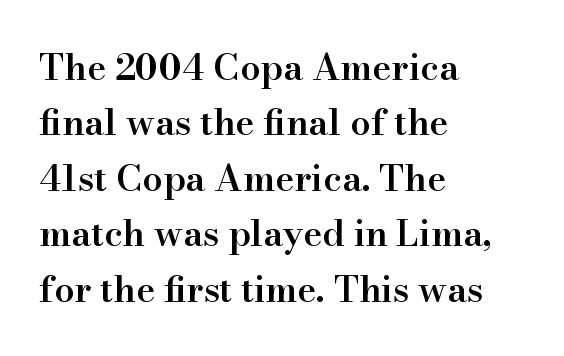
{"serif": "yes", "italic": "no", "bold": "semi", "weight": "semibold", "width": "normal", "stroke_contrast": "high", "x_height": "small", "monospaced": "no", "underline": "no", "align": "left", "line_spacing": "normal", "line_spacing_ratio": 1.54, "letter_spacing": "normal", "letter_spacing_em": 0.0, "glyph_px": 36}
